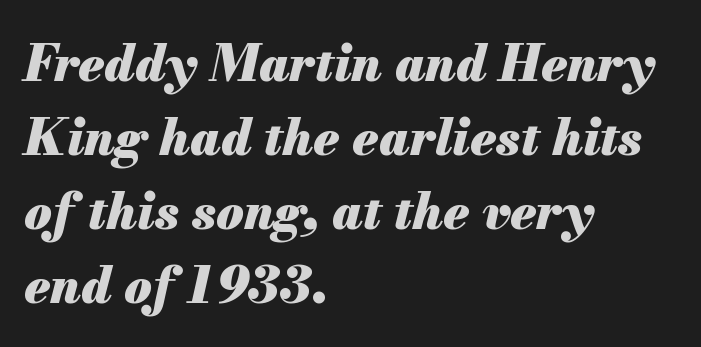
{"italic": "yes", "lean": "right", "slant_degrees": 13, "bold": "yes", "weight": "heavy", "width": "normal", "stroke_contrast": "medium", "x_height": "small", "monospaced": "no", "underline": "no", "align": "left", "line_spacing": "normal", "line_spacing_ratio": 1.48, "letter_spacing": "normal", "letter_spacing_em": 0.0, "glyph_px": 50}
